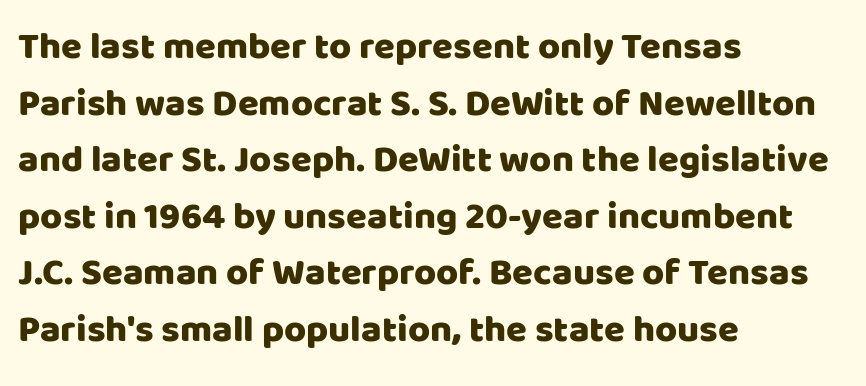
Q: Is the text italic (slanted)? A: No, it is upright.
Q: Is the typeface a serif or a sans-serif typeface? A: Sans-serif.
Q: Is the text underlined? A: No.
Q: How is the paragraph aligned? A: Left-aligned.
Q: Is the spacing between letters normal or unusually wide? A: Normal.
Q: Is the spacing between lines tight, normal or loose? A: Normal.
Q: Width (condensed, normal, or wide)? A: Normal.
Q: Stroke contrast? A: Low.
Q: x-height? A: Large.
Q: Monospaced? A: No.
